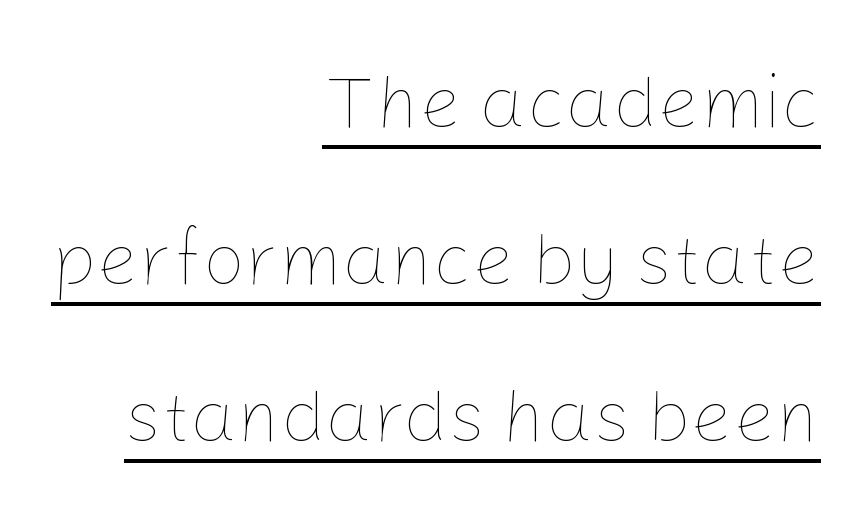
{"italic": "no", "bold": "no", "weight": "thin", "width": "normal", "stroke_contrast": "low", "x_height": "medium", "monospaced": "no", "underline": "yes", "align": "right", "line_spacing": "loose", "line_spacing_ratio": 2.12, "letter_spacing": "normal", "letter_spacing_em": 0.0, "glyph_px": 74}
